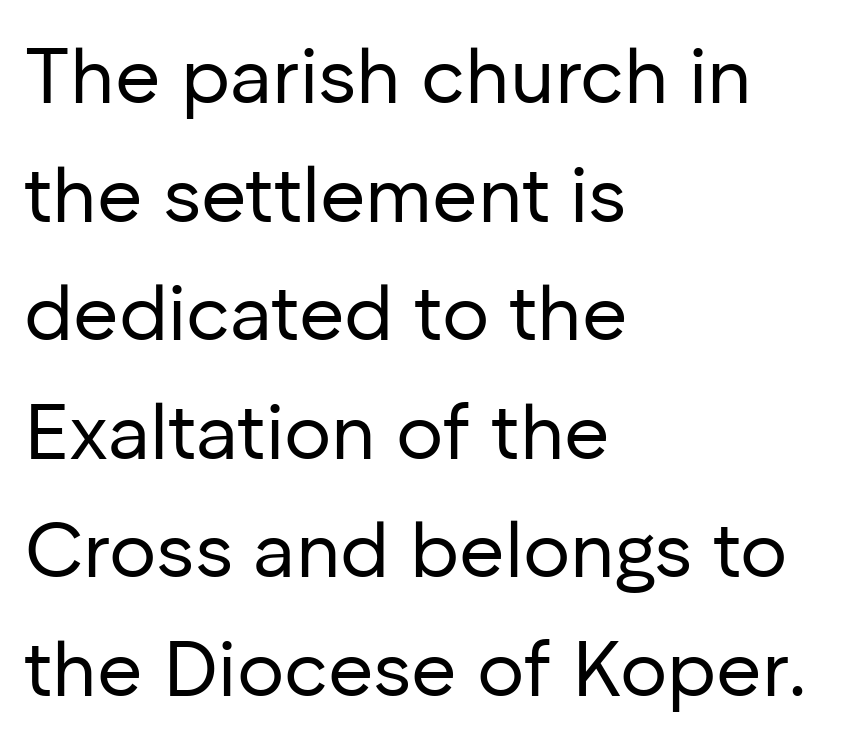
Q: Is the text bold? A: No.
Q: Is the text italic (slanted)? A: No, it is upright.
Q: Is the typeface a serif or a sans-serif typeface? A: Sans-serif.
Q: Is the text underlined? A: No.
Q: How is the paragraph aligned? A: Left-aligned.
Q: Is the spacing between letters normal or unusually wide? A: Normal.
Q: Is the spacing between lines tight, normal or loose? A: Normal.
Q: Width (condensed, normal, or wide)? A: Normal.
Q: Stroke contrast? A: Low.
Q: x-height? A: Medium.
Q: Monospaced? A: No.
